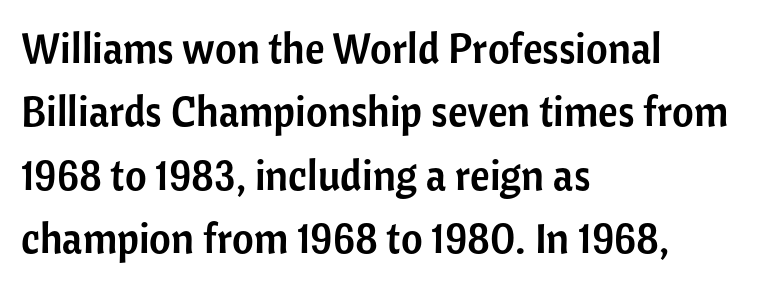
The image shows 42 px sans-serif type, upright; set left-aligned, normal line spacing (1.51x), normal letter spacing, not underlined; low stroke contrast and a medium x-height.
